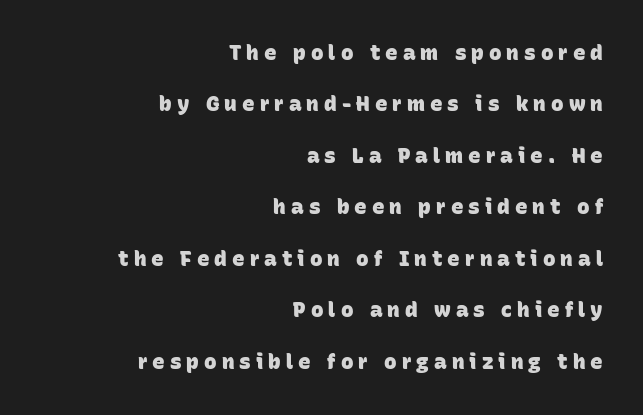
The image shows 21 px bold type; set right-aligned, loose line spacing (2.45x), unusually wide letter spacing (+0.24 em), not underlined.
